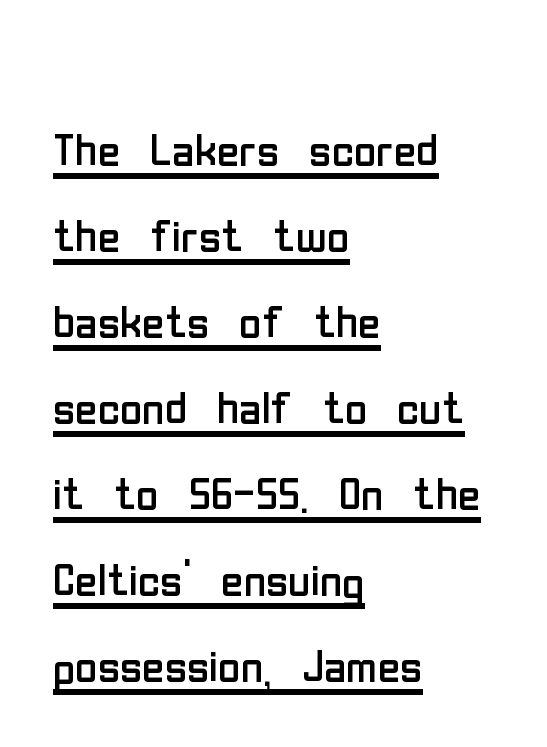
Here the designer chose a conventional face with non-uniform glyph widths. When letters stand straight like this, we call the style roman or upright. Students, observe the line beneath the letters — that is underlining. The passage shown stacks its lines at a standard gap.
